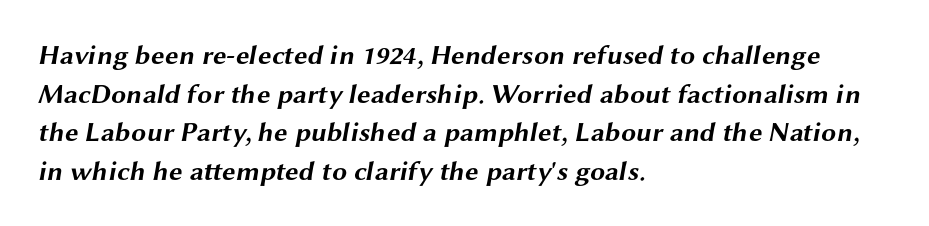
The image shows 27 px bold type; set left-aligned, normal line spacing (1.43x), normal letter spacing, not underlined.
